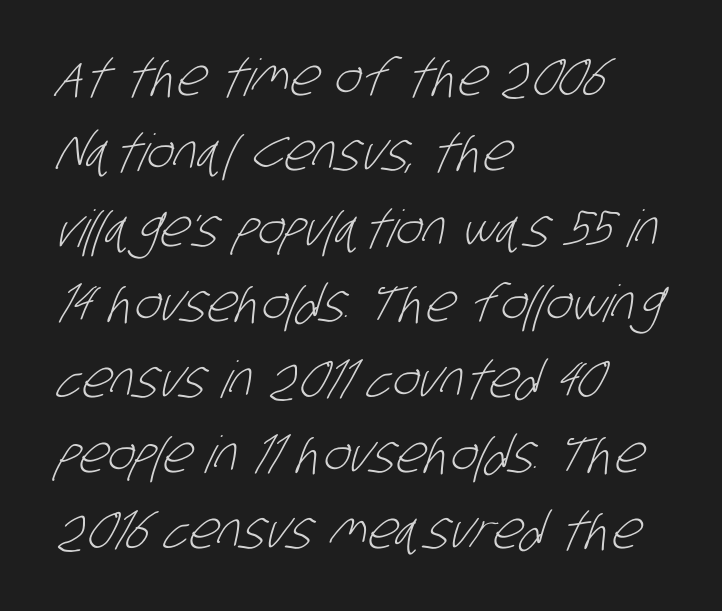
The vertical gap from one line to the next is medium. The gaps between neighbouring characters are ordinary and unremarkable. Layout note: lines flush left. The specimen omits any rule beneath the text block's lines. The letters advance in unequal steps, a hallmark of proportional type. Type style note: lacks serifs.
